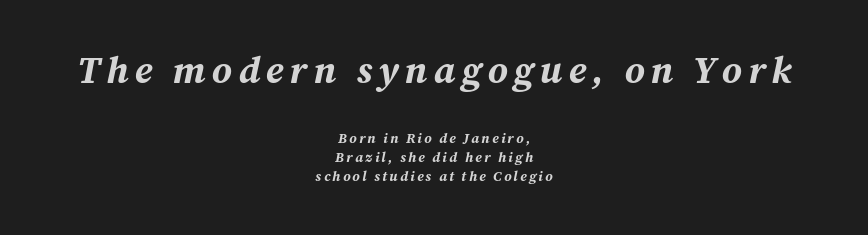
The letters advance in unequal steps, a hallmark of proportional type. These lines sit exactly where default settings would place them. These two chunks differ in scale, with the top chunk taking the larger measure. A clean baseline with only descenders dipping below it. These lines are centered, leaving both edges ragged.
